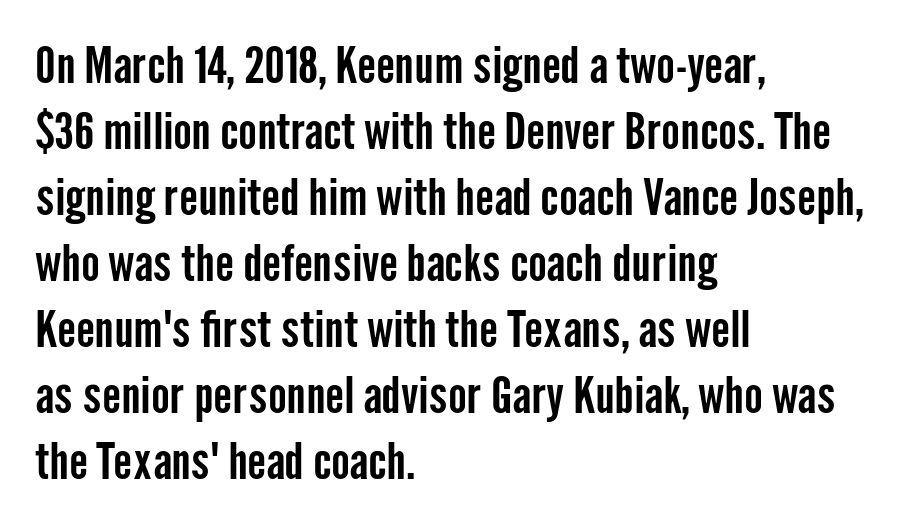
The image shows 50 px condensed sans-serif type, upright; set left-aligned, normal line spacing (1.32x), normal letter spacing, not underlined; low stroke contrast and a medium x-height.
